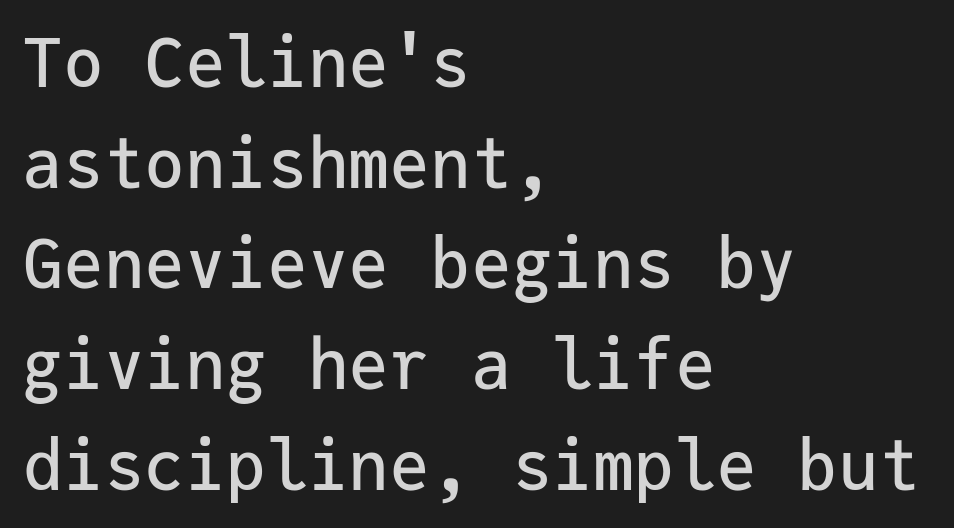
No italicization has been applied; the sample stays upright. Vertical spacing — default. Descenders are the only things crossing below the line. Do the characters align in a grid? Yes, the font is monospaced. Spacing between characters is what you'd get straight out of the box. You can tell from the bare stems that sans-serif type was used.
